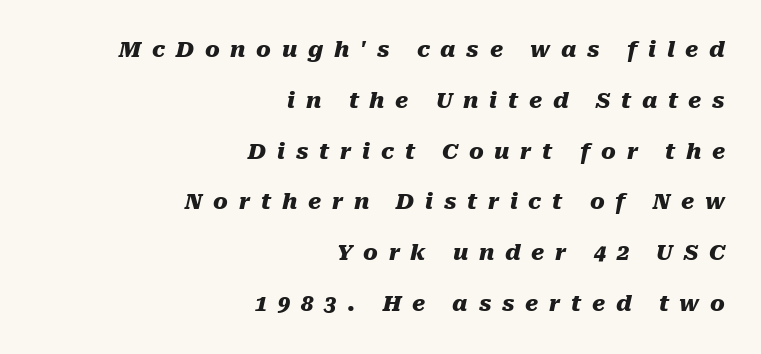
Honestly, the letter spacing is so wide it's the main thing you notice. The rendering applies a slant to the glyphs. The leading is generous, giving the passage an open texture. Does the copy run flush right? Yes — the right margin is perfectly even. This is heavy type, rendered in bold. Bare-footed words on every line.
